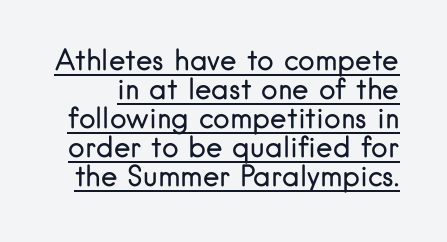
The image shows 28 px regular-weight sans-serif type, upright; set tight line spacing (1.04x), normal letter spacing, underlined; low stroke contrast and a small x-height.
